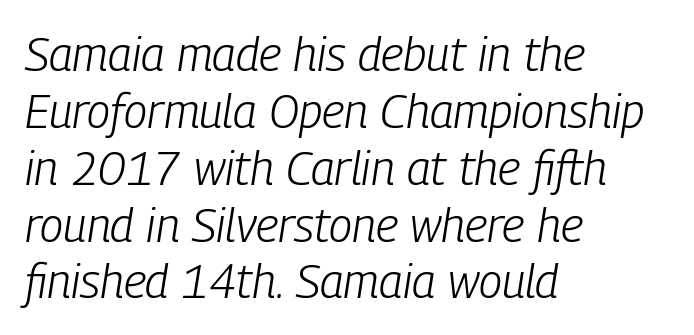
Caption: face not bold, strokes unweighted. Lines of text with bare space underneath. Honestly, the letter spacing is just normal — you wouldn't notice it. Visually the block forms a straight wall on the left and a jagged coastline on the right. The letters advance in unequal steps, a hallmark of proportional type. Slant detected: the letters are inclined.
